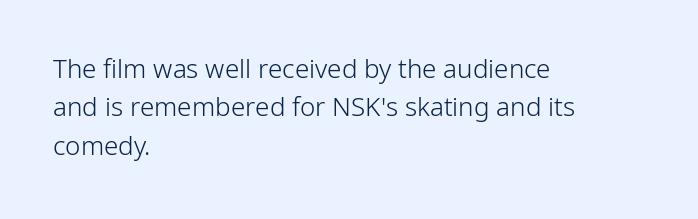
{"italic": "no", "bold": "no", "underline": "no", "align": "left", "line_spacing": "normal", "line_spacing_ratio": 1.48, "letter_spacing": "normal", "letter_spacing_em": 0.0, "glyph_px": 26}
